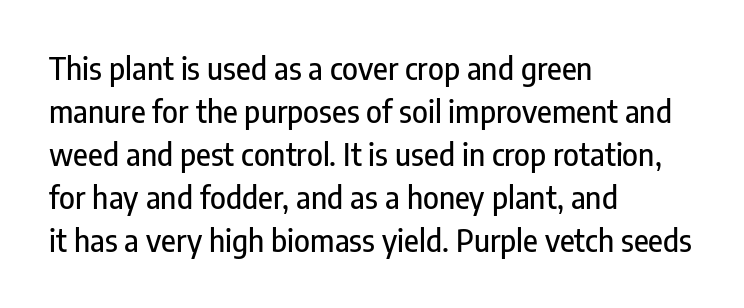
Do the characters align in a grid? No, the font is proportional. A normal amount of white space separates one row of letters from the next. Glyph-to-glyph distance matches everyday printed text. Layout note: lines flush left. Posture: vertical.
